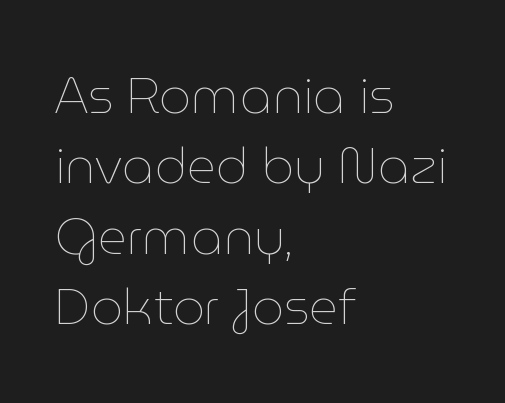
The passage shown is typed in a proportional face where columns would drift. Posture: straight, roman, zero tilt. Students, note that the glyphs here touch the page at normal intervals. The space between consecutive lines is moderate. In CSS terms this would be text-align: left.
